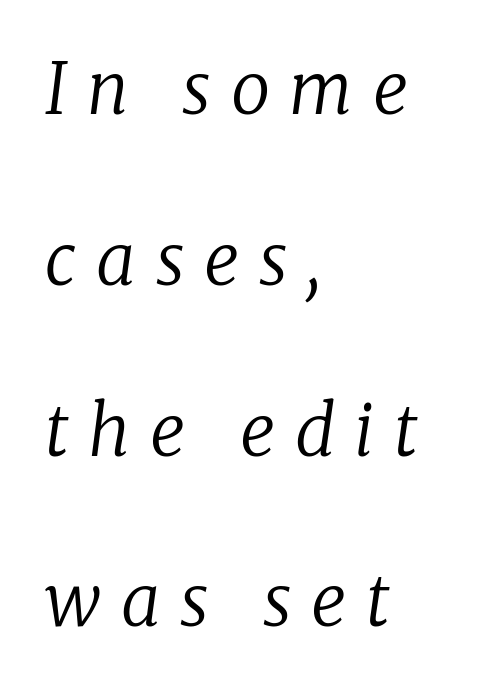
Loose tracking; the words dissolve into strings of separated letters. The area under the type is left untouched. The passage shown stacks its lines with a broad gap. Notice how the passage keeps a crisp vertical edge on the left only. A serif font was chosen for this passage.
